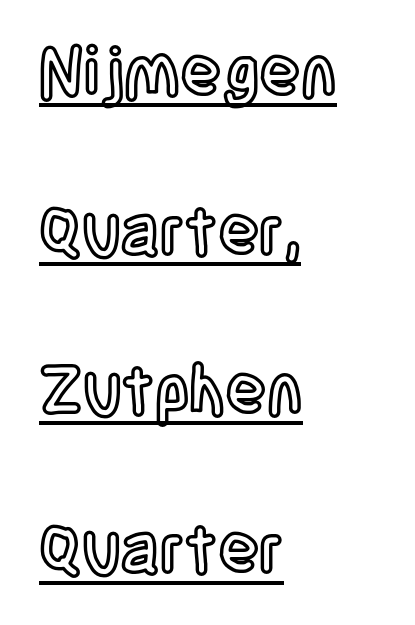
{"italic": "no", "width": "condensed", "x_height": "large", "monospaced": "no", "underline": "yes", "align": "left", "line_spacing": "loose", "line_spacing_ratio": 2.34, "letter_spacing": "normal", "letter_spacing_em": 0.0, "glyph_px": 68}
